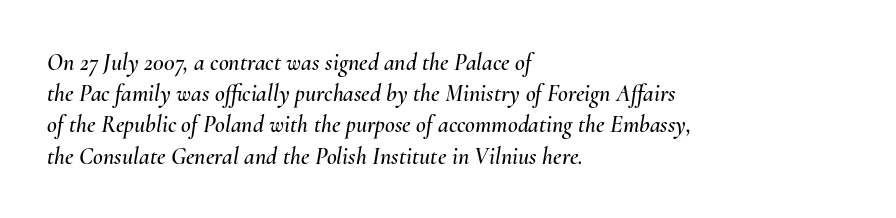
{"italic": "yes", "lean": "right", "slant_degrees": 10, "underline": "no", "align": "left", "line_spacing": "normal", "line_spacing_ratio": 1.3, "letter_spacing": "normal", "letter_spacing_em": 0.0, "glyph_px": 24}
